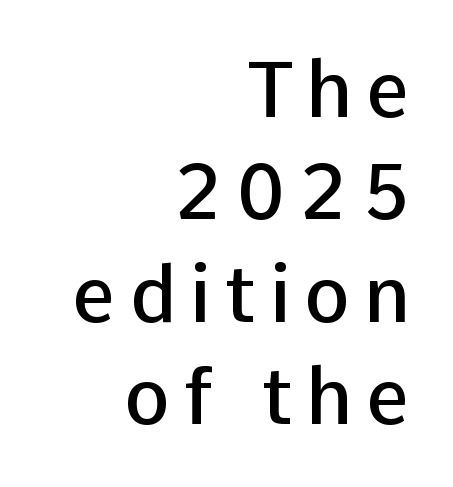
Horizontal bands of white between lines are of average thickness. A clean baseline with only descenders dipping below it. A typesetter would mark this as roman, not italic. Moderately thickened strokes mark this as semibold type.
